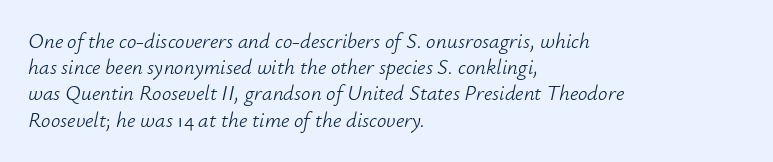
{"italic": "yes", "lean": "right", "slant_degrees": 12, "bold": "no", "underline": "no", "align": "left", "line_spacing": "normal", "line_spacing_ratio": 1.25, "letter_spacing": "normal", "letter_spacing_em": 0.0, "glyph_px": 21}
